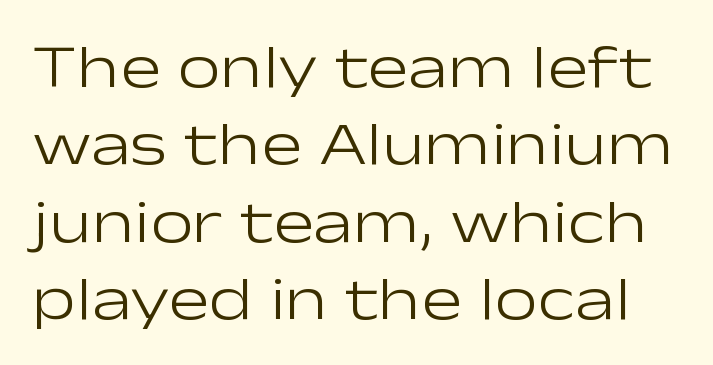
The image shows 61 px light, wide sans-serif type, upright; set normal line spacing (1.27x), normal letter spacing, not underlined; low stroke contrast and a medium x-height.
